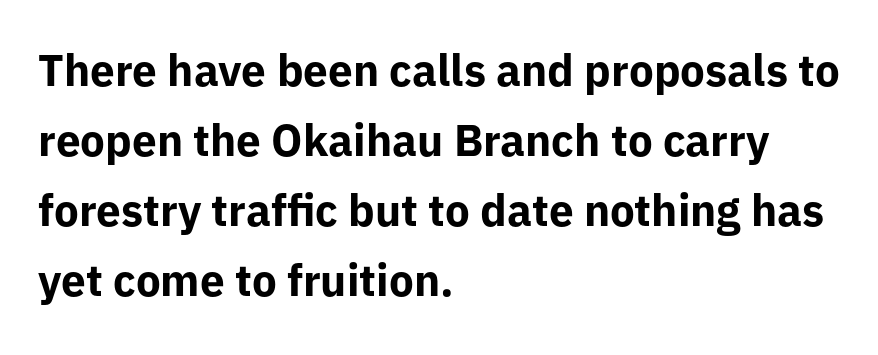
Q: Is the text bold? A: Yes.
Q: Is the text italic (slanted)? A: No, it is upright.
Q: Is the typeface a serif or a sans-serif typeface? A: Sans-serif.
Q: Is the text underlined? A: No.
Q: How is the paragraph aligned? A: Left-aligned.
Q: Is the spacing between letters normal or unusually wide? A: Normal.
Q: Is the spacing between lines tight, normal or loose? A: Normal.
Q: Width (condensed, normal, or wide)? A: Normal.
Q: Stroke contrast? A: Low.
Q: x-height? A: Medium.
Q: Monospaced? A: No.
